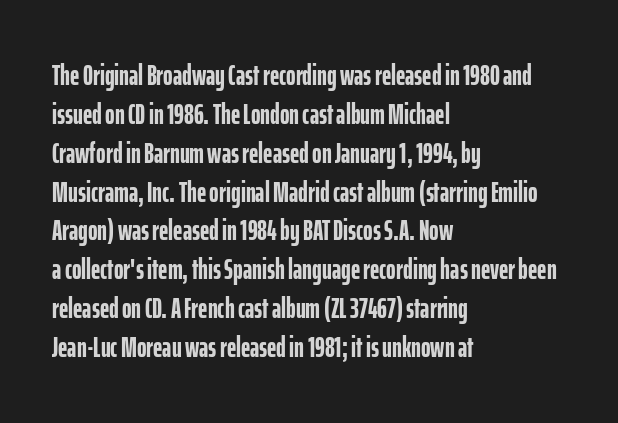
The image shows 29 px semibold, condensed sans-serif type, upright; set left-aligned, normal line spacing (1.34x), normal letter spacing, not underlined; low stroke contrast and a medium x-height.
